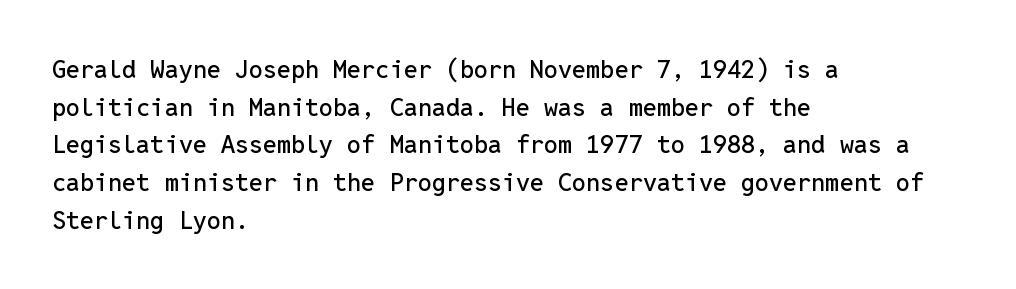
{"italic": "no", "underline": "no", "align": "left", "line_spacing": "normal", "line_spacing_ratio": 1.51, "letter_spacing": "normal", "letter_spacing_em": 0.0, "glyph_px": 25}
